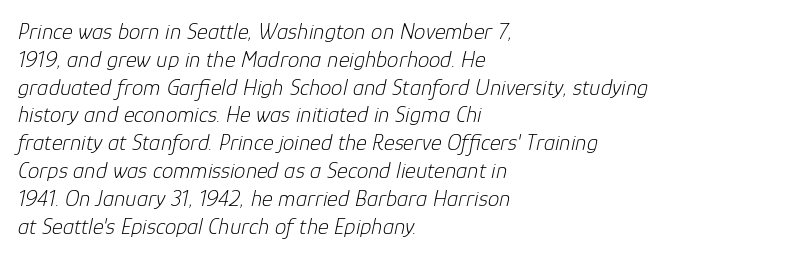
{"italic": "yes", "lean": "right", "slant_degrees": 12, "bold": "no", "underline": "no", "align": "left", "line_spacing_ratio": 1.21, "letter_spacing": "normal", "letter_spacing_em": 0.0, "glyph_px": 23}
